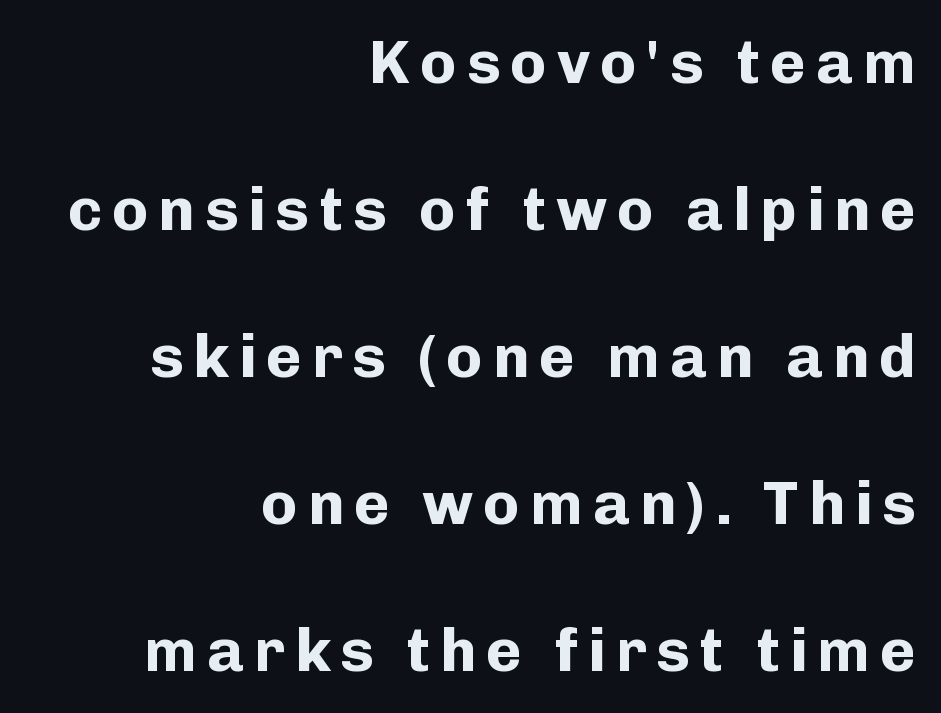
The image shows 61 px bold sans-serif type, upright; set right-aligned, loose line spacing (2.41x), not underlined; low stroke contrast and a medium x-height.
